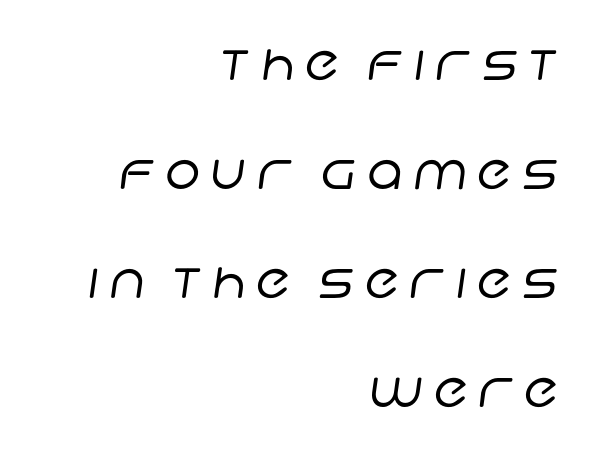
{"serif": "no", "bold": "no", "weight": "regular", "width": "normal", "stroke_contrast": "low", "x_height": "large", "monospaced": "no", "underline": "no", "align": "right", "line_spacing": "loose", "line_spacing_ratio": 2.18, "letter_spacing": "wide", "letter_spacing_em": 0.21, "glyph_px": 50}
